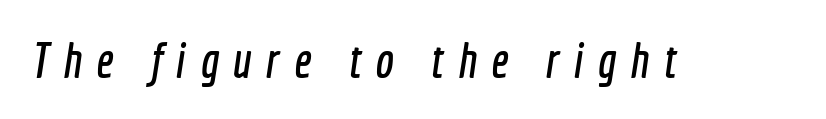
The image shows 49 px condensed sans-serif type; set unusually wide letter spacing (+0.29 em), not underlined; a medium x-height.
